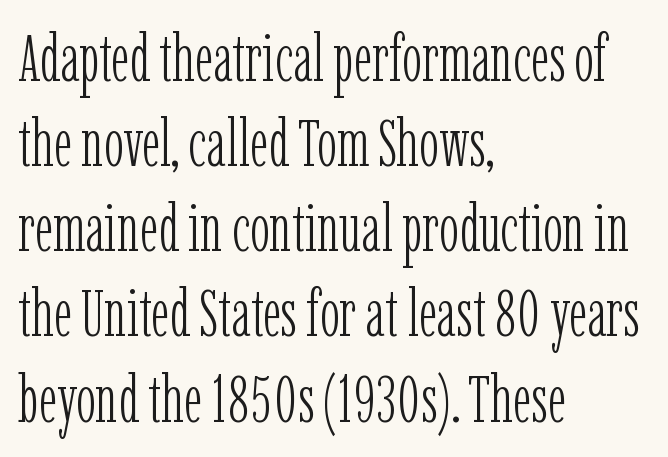
Q: Is the text bold? A: No.
Q: Is the text italic (slanted)? A: No, it is upright.
Q: Is the typeface a serif or a sans-serif typeface? A: Serif.
Q: Is the text underlined? A: No.
Q: How is the paragraph aligned? A: Left-aligned.
Q: Is the spacing between letters normal or unusually wide? A: Normal.
Q: Is the spacing between lines tight, normal or loose? A: Normal.
Q: Width (condensed, normal, or wide)? A: Condensed.
Q: Stroke contrast? A: Low.
Q: x-height? A: Medium.
Q: Monospaced? A: No.
